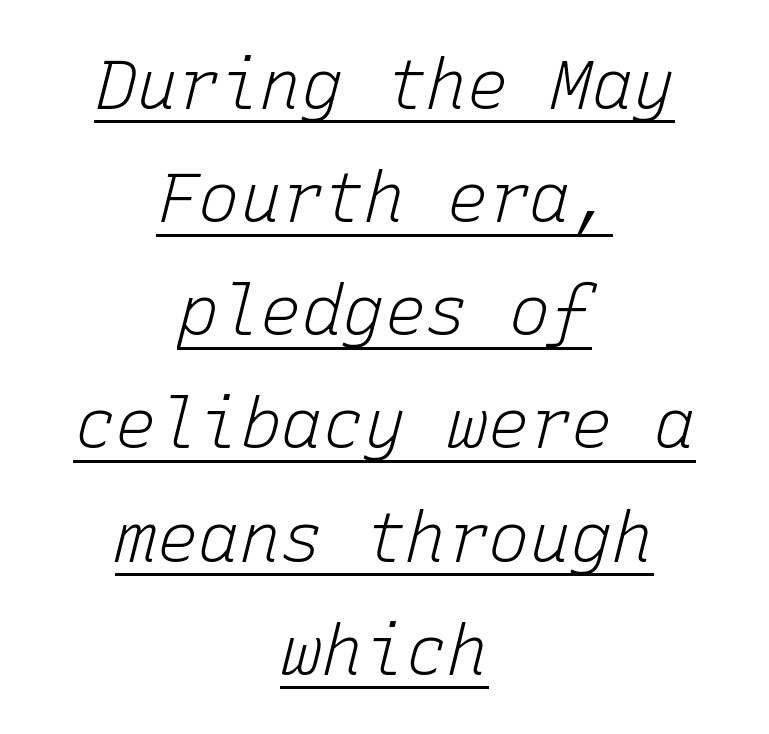
The image shows 69 px light type, italic (leaning right), monospaced; set centered, normal line spacing (1.64x), normal letter spacing, underlined; low stroke contrast and a medium x-height.
